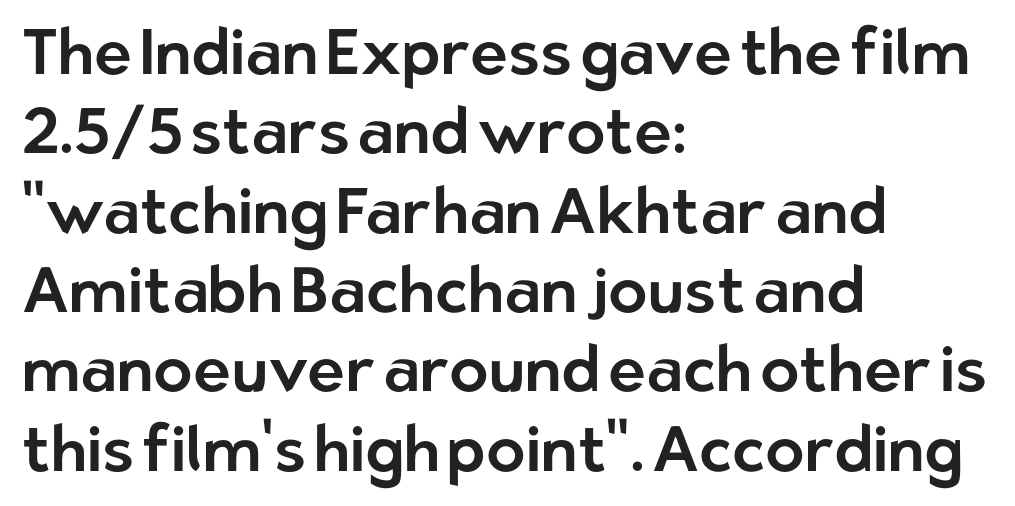
Q: Is the text italic (slanted)? A: No, it is upright.
Q: Is the typeface a serif or a sans-serif typeface? A: Sans-serif.
Q: Is the text underlined? A: No.
Q: How is the paragraph aligned? A: Left-aligned.
Q: Is the spacing between letters normal or unusually wide? A: Normal.
Q: Width (condensed, normal, or wide)? A: Normal.
Q: Stroke contrast? A: Low.
Q: x-height? A: Medium.
Q: Monospaced? A: No.
